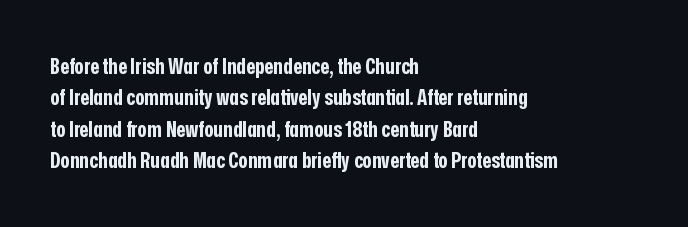
Q: Is the text bold? A: Yes.
Q: Is the text italic (slanted)? A: No, it is upright.
Q: Is the text underlined? A: No.
Q: How is the paragraph aligned? A: Left-aligned.
Q: Is the spacing between letters normal or unusually wide? A: Normal.
Q: Is the spacing between lines tight, normal or loose? A: Normal.
